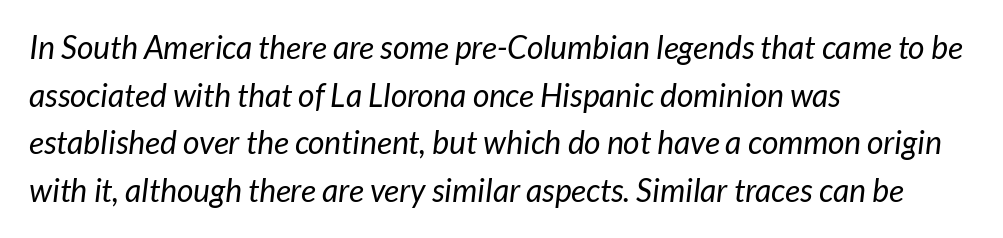
The image shows 32 px regular-weight sans-serif type; set left-aligned, normal line spacing (1.49x), normal letter spacing, not underlined; low stroke contrast and a medium x-height.
